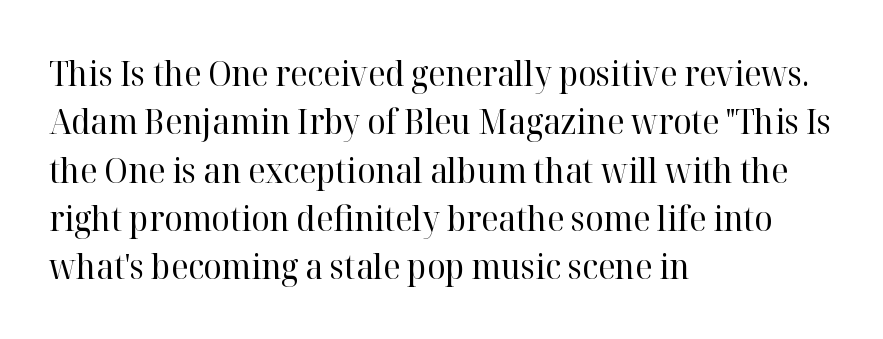
Q: Is the text bold? A: No.
Q: Is the text italic (slanted)? A: No, it is upright.
Q: Is the typeface a serif or a sans-serif typeface? A: Serif.
Q: Is the text underlined? A: No.
Q: How is the paragraph aligned? A: Left-aligned.
Q: Is the spacing between letters normal or unusually wide? A: Normal.
Q: Is the spacing between lines tight, normal or loose? A: Normal.
Q: Width (condensed, normal, or wide)? A: Normal.
Q: Stroke contrast? A: High.
Q: x-height? A: Medium.
Q: Monospaced? A: No.
